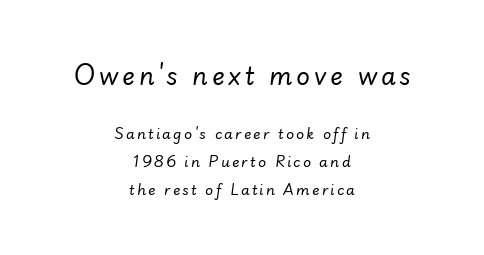
{"italic": "yes", "lean": "right", "slant_degrees": 7, "bold": "no", "underline": "no", "align": "center", "line_spacing": "loose", "line_spacing_ratio": 1.99, "larger_block": "first", "size_ratio": 1.71, "glyph_px": 24}
